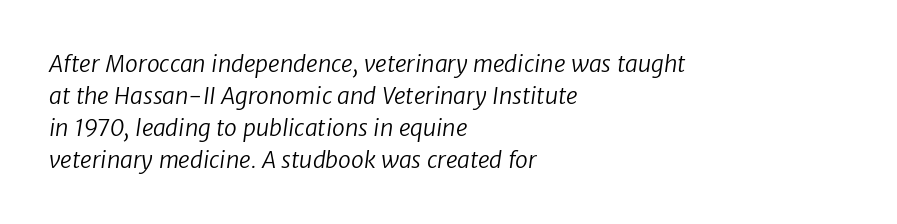
The typesetter chose a ragged-right arrangement here. Compared with typical paragraphs, the rows here are spaced about the same. Look at the tracking — it's just the regular setting, nothing added. The space beneath each line is pristine and unruled. Caption: face not bold, strokes unweighted.
